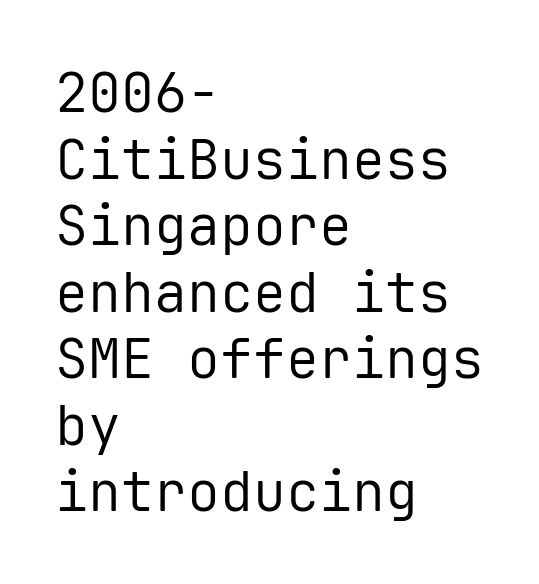
The image shows 55 px regular-weight sans-serif type, upright, monospaced; set left-aligned, line spacing 1.21x, normal letter spacing, not underlined; low stroke contrast and a medium x-height.
